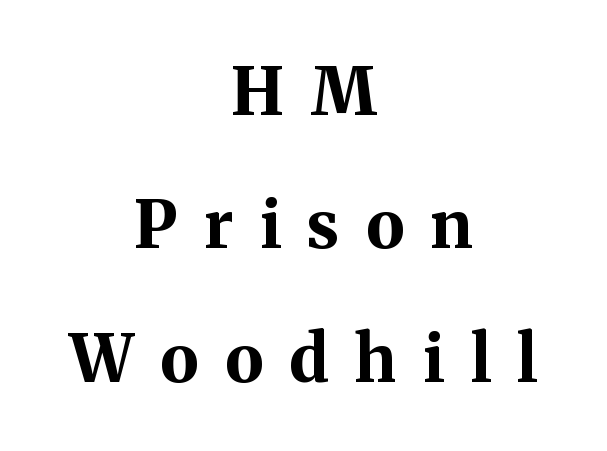
Q: Is the text bold? A: Yes.
Q: Is the text italic (slanted)? A: No, it is upright.
Q: Is the typeface a serif or a sans-serif typeface? A: Serif.
Q: Is the text underlined? A: No.
Q: How is the paragraph aligned? A: Centered.
Q: Is the spacing between letters normal or unusually wide? A: Unusually wide.
Q: Is the spacing between lines tight, normal or loose? A: Loose.
Q: Width (condensed, normal, or wide)? A: Normal.
Q: Stroke contrast? A: Medium.
Q: x-height? A: Medium.
Q: Monospaced? A: No.
